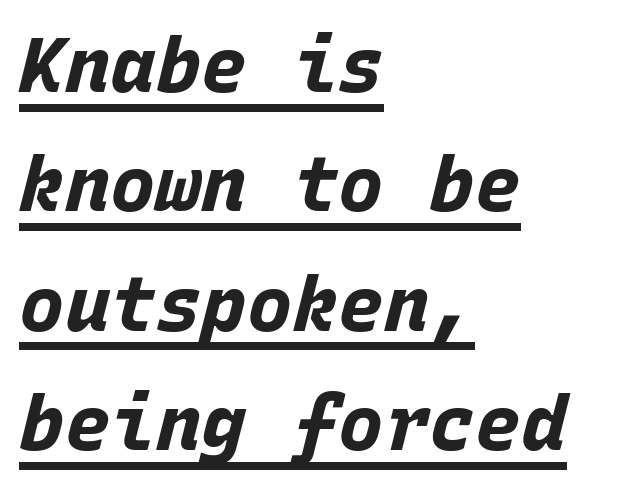
{"italic": "yes", "lean": "right", "slant_degrees": 15, "bold": "yes", "weight": "bold", "width": "normal", "stroke_contrast": "low", "x_height": "large", "monospaced": "yes", "underline": "yes", "align": "left", "line_spacing": "normal", "line_spacing_ratio": 1.57, "letter_spacing": "normal", "letter_spacing_em": 0.0, "glyph_px": 76}
